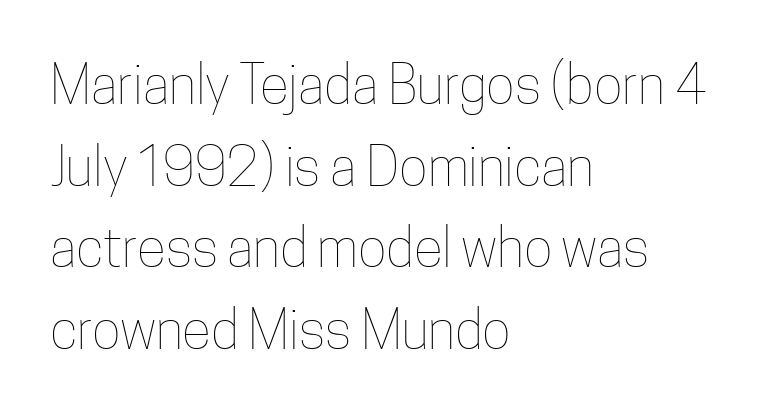
{"italic": "no", "bold": "no", "weight": "thin", "width": "condensed", "stroke_contrast": "low", "x_height": "medium", "monospaced": "no", "underline": "no", "align": "left", "line_spacing": "normal", "line_spacing_ratio": 1.51, "letter_spacing": "normal", "letter_spacing_em": 0.0, "glyph_px": 54}
